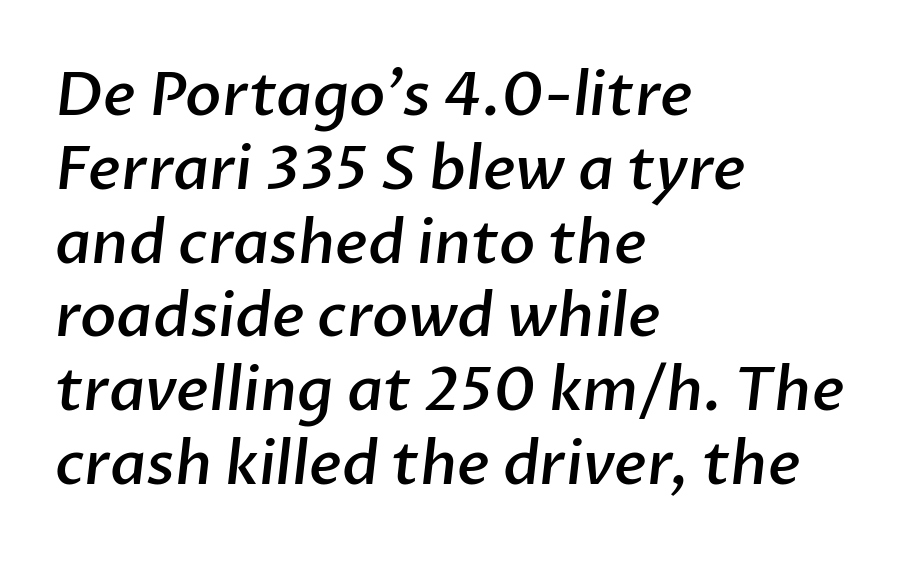
The image shows 60 px semibold sans-serif type; set left-aligned, line spacing 1.23x, normal letter spacing, not underlined; low stroke contrast and a medium x-height.
